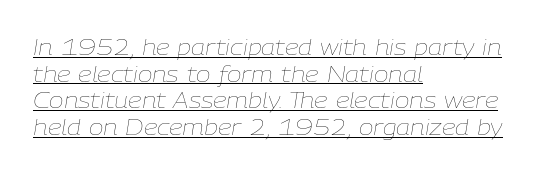
{"italic": "yes", "lean": "right", "slant_degrees": 9, "bold": "no", "underline": "yes", "align": "left", "line_spacing_ratio": 1.21, "letter_spacing": "normal", "letter_spacing_em": 0.0, "glyph_px": 22}
